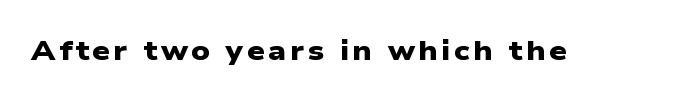
Q: Is the text bold? A: Yes.
Q: Is the typeface a serif or a sans-serif typeface? A: Sans-serif.
Q: Is the text underlined? A: No.
Q: Width (condensed, normal, or wide)? A: Wide.
Q: Stroke contrast? A: Low.
Q: x-height? A: Medium.
Q: Monospaced? A: No.
